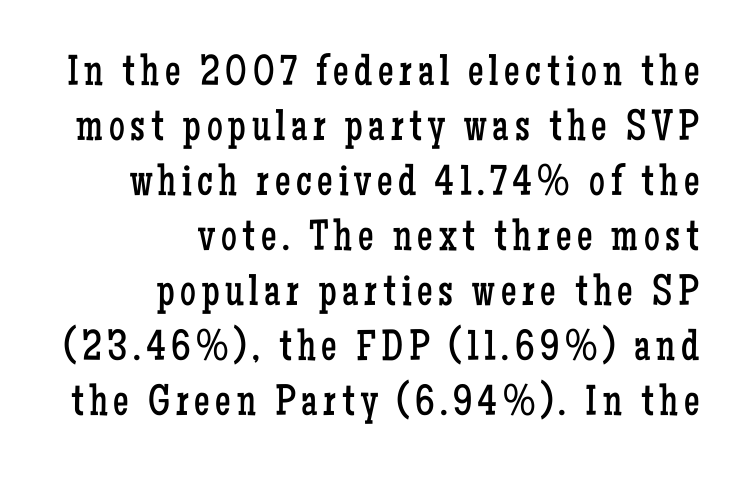
The image shows 44 px regular-weight, condensed serif type, upright; set right-aligned, normal line spacing (1.25x), not underlined; low stroke contrast and a medium x-height.
